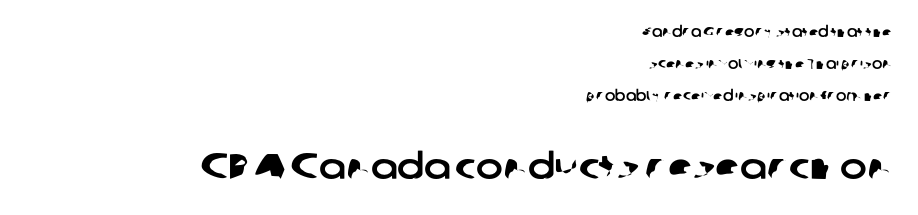
{"serif": "no", "width": "normal", "stroke_contrast": "low", "x_height": "medium", "monospaced": "no", "underline": "no", "align": "right", "line_spacing": "loose", "line_spacing_ratio": 2.3, "letter_spacing": "normal", "letter_spacing_em": 0.0, "larger_block": "second", "size_ratio": 2.57, "glyph_px": 36}
